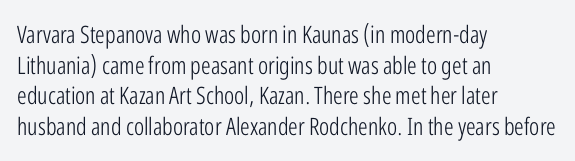
Q: Is the text bold? A: No.
Q: Is the text italic (slanted)? A: No, it is upright.
Q: Is the text underlined? A: No.
Q: How is the paragraph aligned? A: Left-aligned.
Q: Is the spacing between letters normal or unusually wide? A: Normal.
Q: Is the spacing between lines tight, normal or loose? A: Normal.
